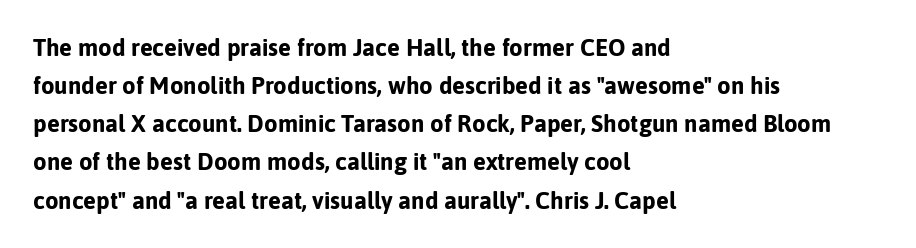
The image shows 24 px bold type, upright; set left-aligned, normal line spacing (1.59x), normal letter spacing, not underlined.
